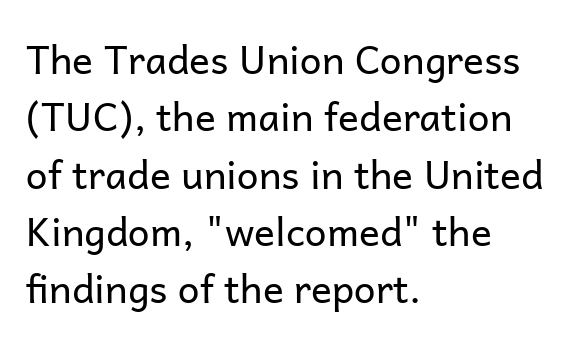
The image shows 39 px regular-weight sans-serif type, upright; set left-aligned, normal line spacing (1.47x), normal letter spacing, not underlined; low stroke contrast and a medium x-height.
